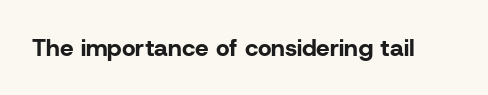
{"italic": "no", "bold": "yes", "underline": "no", "letter_spacing": "normal", "letter_spacing_em": 0.0, "glyph_px": 24}
